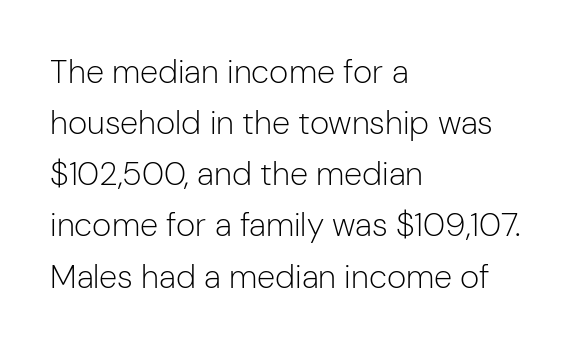
Each letter keeps its own natural width here, so spacing adapts to shape. Horizontally, the lines are justified to the leading edge only. The type sits square on the baseline with zero lean. Glance below the letters and you will spot only blank space.
